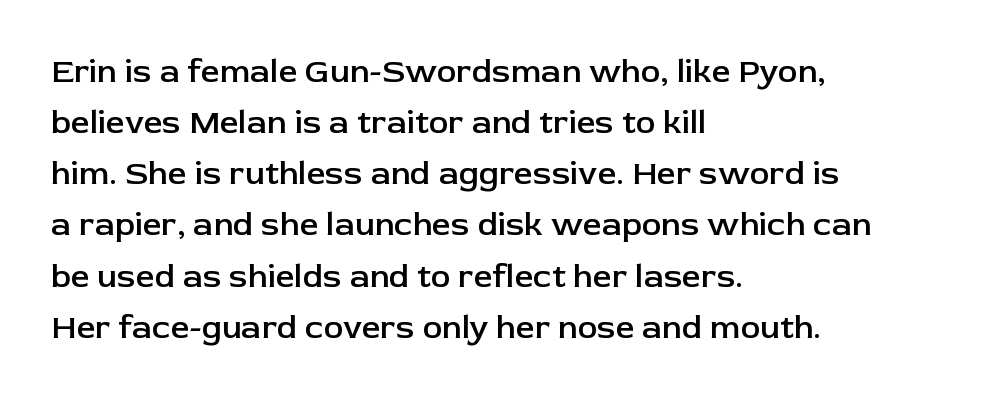
Think of a printed novel: that variable character pitch is what you see here. Spacing between characters is what you'd get straight out of the box. A classic flush-left, rag-right setting is used for this passage. Nothing sits at the stroke ends, so this counts as sans-serif. Just letters on the line, the space beneath them empty. Every letter is mildly thick-stroked: semibold rather than bold.
